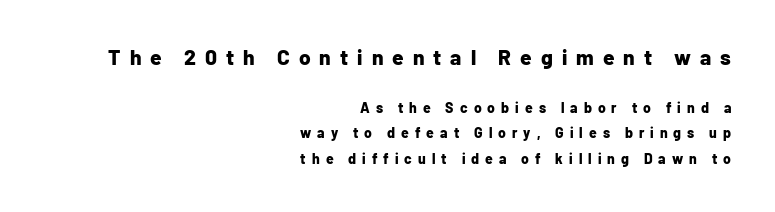
What weight is shown? A full bold with thick strokes. Quick note: underline off. Does the lettering tilt? It doesn't — this is upright. A typesetter would call this heavily tracked-out type. Typesetter's note — upper block bumped up in size, lower block left smaller.
